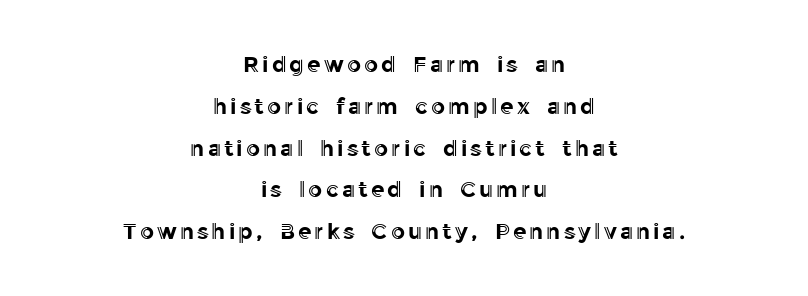
Underline: absent. The typography opts for an upright posture over an oblique one. You could fit nearly another row in the gap between these rows. A centered setting, common on invitations and titles, is used for this passage.
